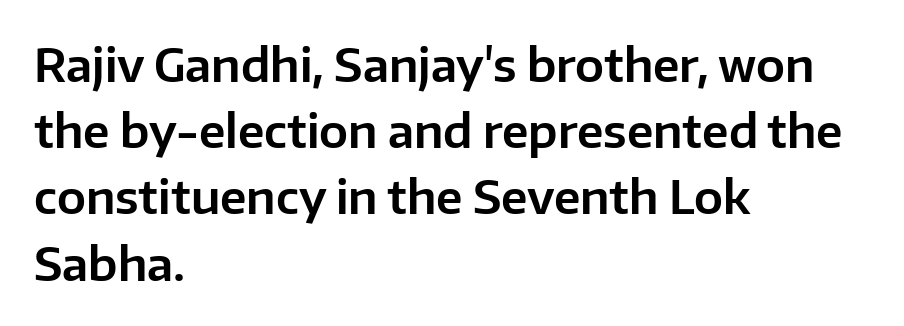
Has an underline been added? It has not. These lines were composed using upright roman letters. A typesetter would call this proportional, since set widths differ per character. This sample is left-justified, so line endings fall wherever the words run out. The rendering shows plain stroke endings on the letterforms — a sans-serif design. These lines keep a tight, regular rhythm from letter to letter.
